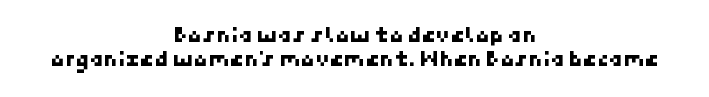
{"underline": "no", "align": "center", "line_spacing": "tight", "line_spacing_ratio": 1.03, "letter_spacing": "normal", "letter_spacing_em": 0.0, "glyph_px": 23}
